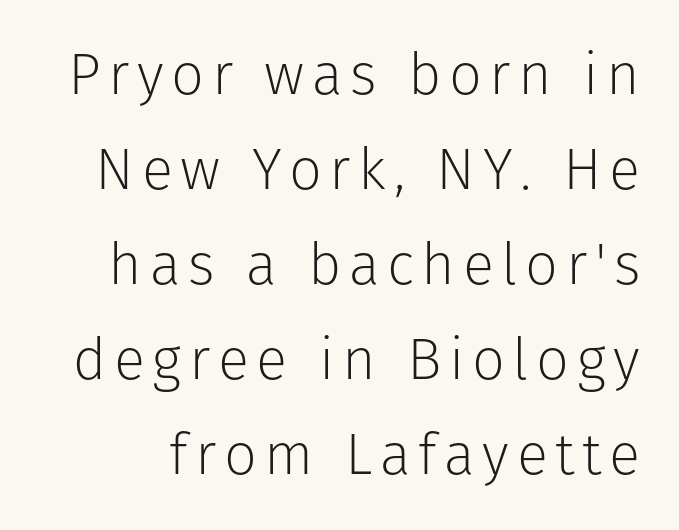
The image shows 58 px light sans-serif type, upright; set normal line spacing (1.64x), not underlined; low stroke contrast and a medium x-height.
